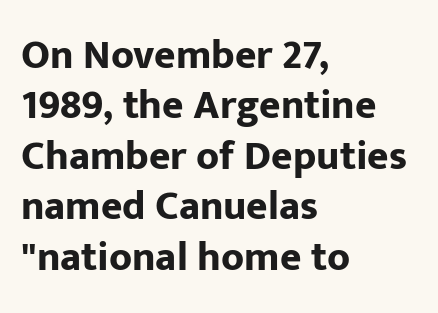
{"serif": "no", "italic": "no", "bold": "yes", "weight": "bold", "width": "normal", "stroke_contrast": "low", "x_height": "medium", "monospaced": "no", "underline": "no", "align": "left", "line_spacing_ratio": 1.23, "letter_spacing": "normal", "letter_spacing_em": 0.0, "glyph_px": 41}
